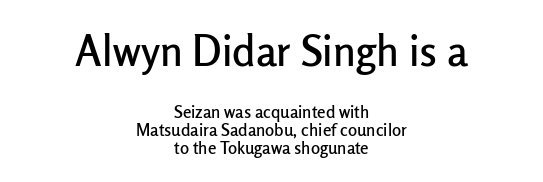
Q: Is the text italic (slanted)? A: No, it is upright.
Q: Is the typeface a serif or a sans-serif typeface? A: Sans-serif.
Q: Is the text underlined? A: No.
Q: How is the paragraph aligned? A: Centered.
Q: Is the spacing between letters normal or unusually wide? A: Normal.
Q: Is the spacing between lines tight, normal or loose? A: Tight.
Q: Which block of text is set in a larger size, the first (top) or the second (bottom)? A: The first (top) one.
Q: Width (condensed, normal, or wide)? A: Normal.
Q: Stroke contrast? A: Low.
Q: x-height? A: Medium.
Q: Monospaced? A: No.
